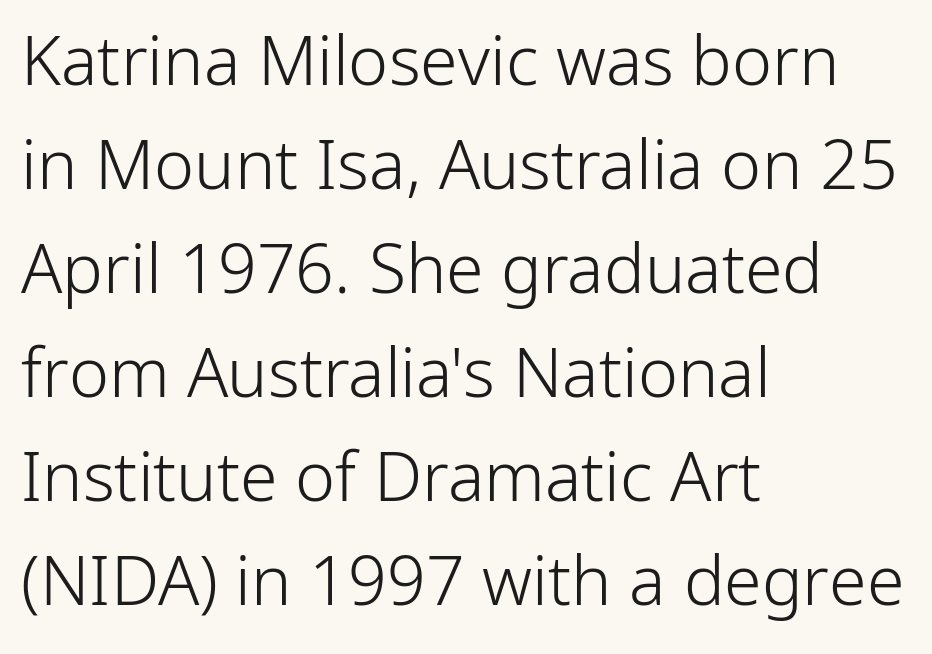
{"serif": "no", "italic": "no", "bold": "no", "weight": "light", "width": "normal", "stroke_contrast": "low", "x_height": "medium", "monospaced": "no", "underline": "no", "align": "left", "line_spacing": "normal", "line_spacing_ratio": 1.53, "letter_spacing": "normal", "letter_spacing_em": 0.0, "glyph_px": 68}
